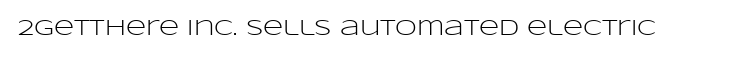
{"italic": "no", "bold": "no", "underline": "no", "letter_spacing": "normal", "letter_spacing_em": 0.0, "glyph_px": 22}
